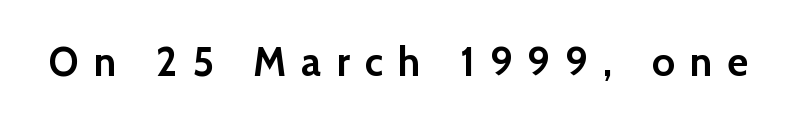
The image shows 40 px semibold sans-serif type, upright; set unusually wide letter spacing (+0.38 em), not underlined; low stroke contrast and a medium x-height.
